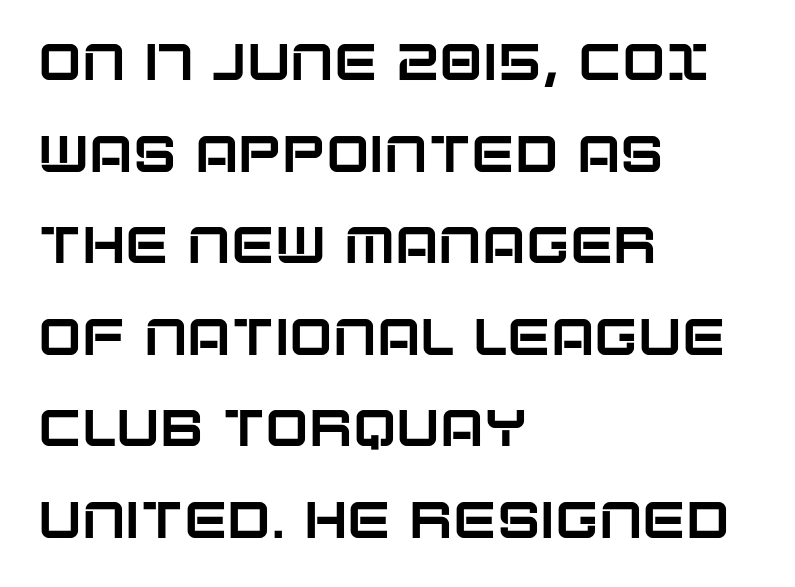
The image shows 52 px sans-serif type, upright; set left-aligned, line spacing 1.76x, normal letter spacing, not underlined; low stroke contrast and a large x-height.
